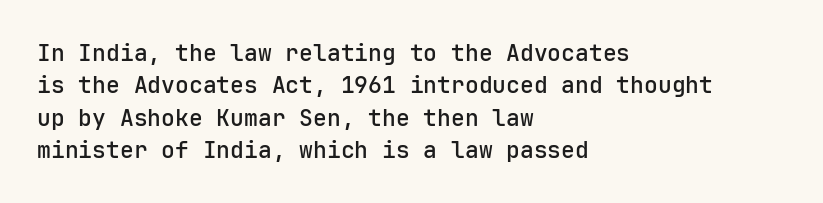
The image shows 23 px text type, upright; set left-aligned, normal line spacing (1.41x), normal letter spacing, not underlined.
